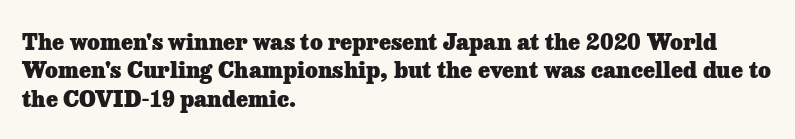
This is the regular roman posture of the typeface. The lines in this sample share a left origin and differ only in where they stop. Standard letterfit; no display-style spreading of the glyphs. Heavy-handed strokes throughout: this text is bold. The space directly below the letters is spotless.
